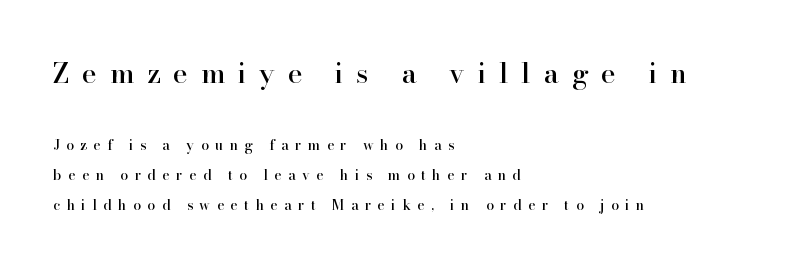
Q: Is the text italic (slanted)? A: No, it is upright.
Q: Is the typeface a serif or a sans-serif typeface? A: Serif.
Q: Is the text underlined? A: No.
Q: How is the paragraph aligned? A: Left-aligned.
Q: Is the spacing between letters normal or unusually wide? A: Unusually wide.
Q: Is the spacing between lines tight, normal or loose? A: Loose.
Q: Which block of text is set in a larger size, the first (top) or the second (bottom)? A: The first (top) one.
Q: Width (condensed, normal, or wide)? A: Normal.
Q: Stroke contrast? A: High.
Q: x-height? A: Small.
Q: Monospaced? A: No.
